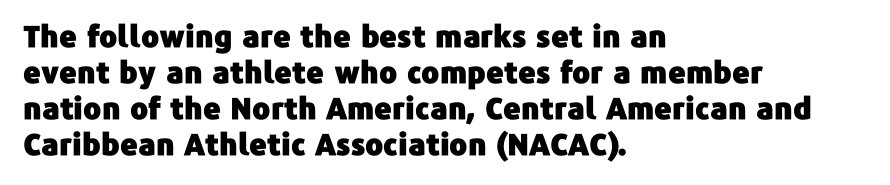
You could not count columns in this text — the font is proportionally spaced. Does the type have serifs? No, each stem ends abruptly. Is the block centered? No — it sits flush against the left margin. Nobody drew a line under any word here. Nope, not italic — everything's standing straight. The gaps between neighbouring characters are ordinary and unremarkable.
